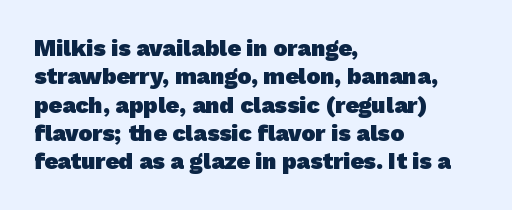
The image shows 23 px bold type; set left-aligned, line spacing 1.23x, normal letter spacing, not underlined.
